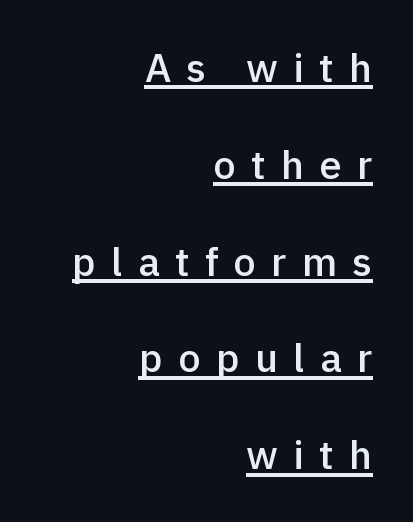
{"serif": "no", "italic": "no", "bold": "semi", "weight": "semibold", "width": "normal", "x_height": "medium", "monospaced": "no", "underline": "yes", "align": "right", "line_spacing": "loose", "line_spacing_ratio": 2.42, "letter_spacing": "wide", "letter_spacing_em": 0.38, "glyph_px": 40}
